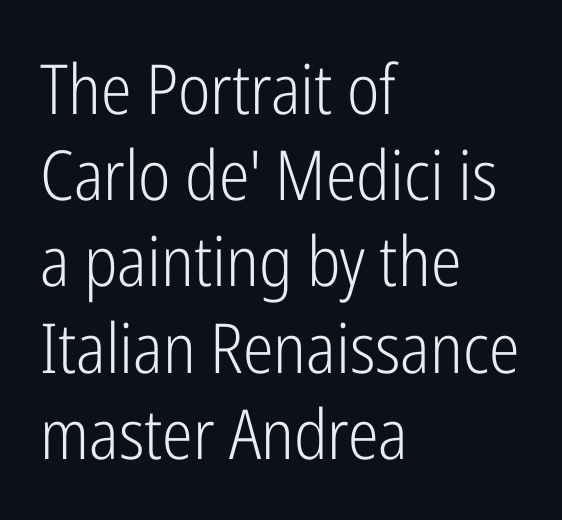
The image shows 69 px light, condensed sans-serif type, upright; set left-aligned, normal line spacing (1.25x), normal letter spacing, not underlined; low stroke contrast and a medium x-height.
